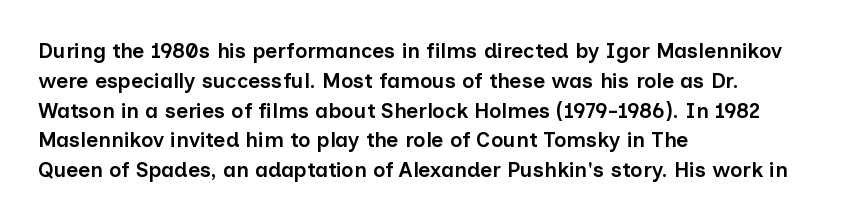
Q: Is the text bold? A: Semi-bold.
Q: Is the text italic (slanted)? A: No, it is upright.
Q: Is the text underlined? A: No.
Q: How is the paragraph aligned? A: Left-aligned.
Q: Is the spacing between letters normal or unusually wide? A: Normal.
Q: Is the spacing between lines tight, normal or loose? A: Normal.
